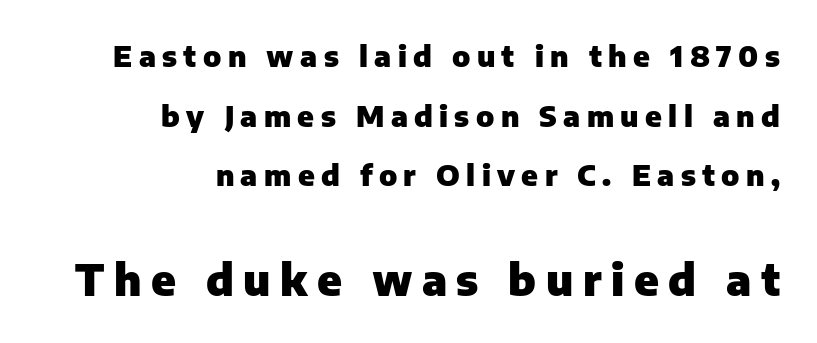
The image shows 43 px heavy sans-serif type, upright; set right-aligned, loose line spacing (2.06x), unusually wide letter spacing (+0.22 em), not underlined; the second (bottom) block is 1.48x larger; low stroke contrast and a medium x-height.
